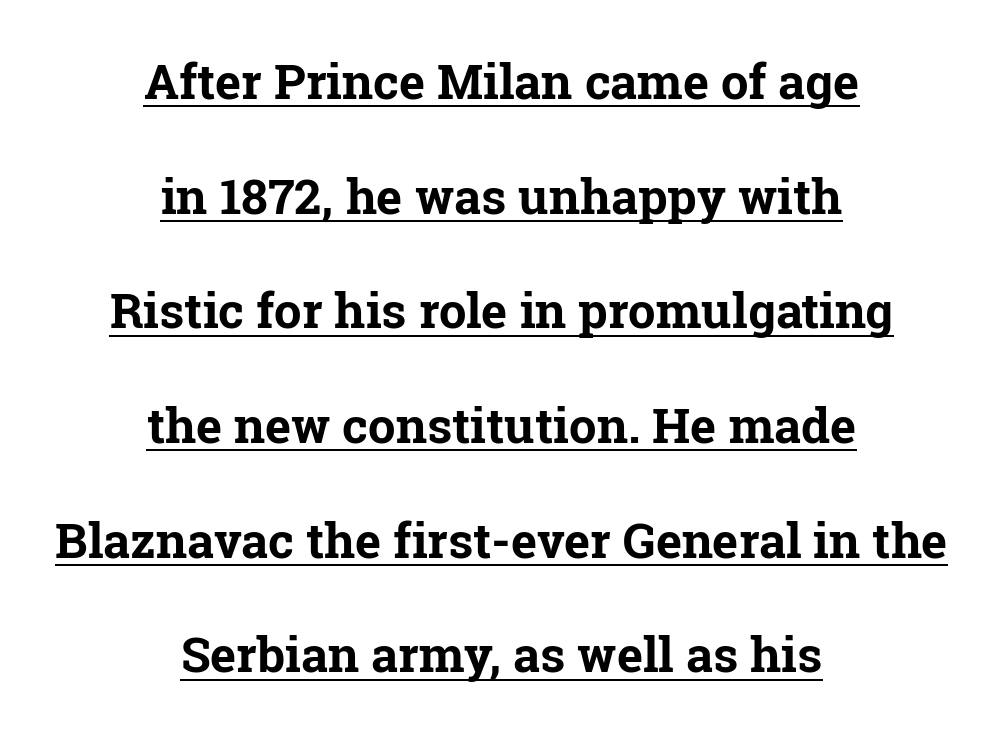
The image shows 49 px bold serif type, upright; set centered, loose line spacing (2.34x), normal letter spacing, underlined; low stroke contrast and a medium x-height.
